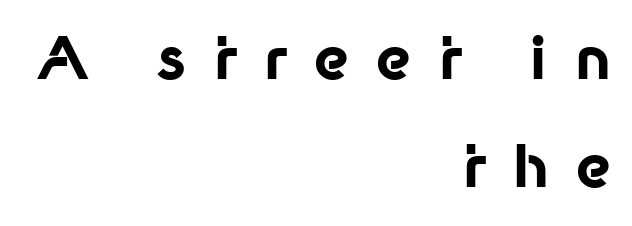
{"serif": "no", "italic": "no", "bold": "yes", "weight": "bold", "width": "normal", "stroke_contrast": "low", "x_height": "medium", "monospaced": "no", "underline": "no", "align": "right", "line_spacing_ratio": 1.87, "letter_spacing": "wide", "letter_spacing_em": 0.46, "glyph_px": 58}
